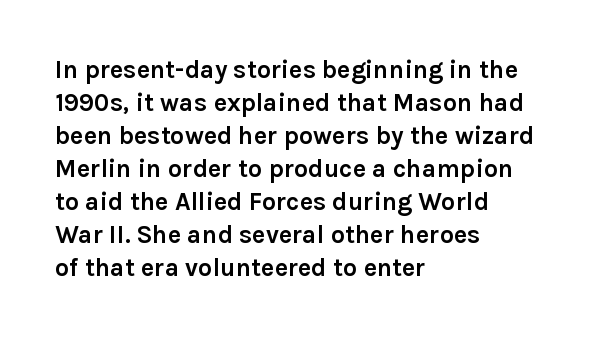
The image shows 25 px bold type, upright; set left-aligned, normal line spacing (1.32x), normal letter spacing, not underlined.
